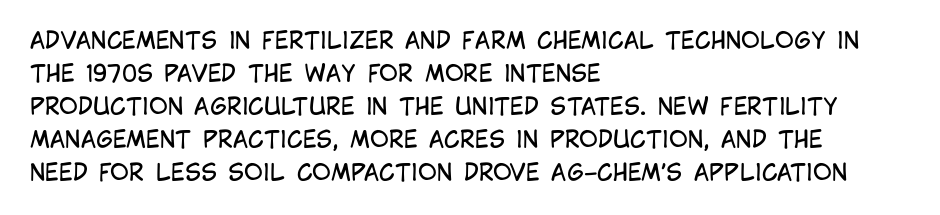
The image shows 23 px text type, upright; set left-aligned, normal line spacing (1.43x), normal letter spacing, not underlined.
